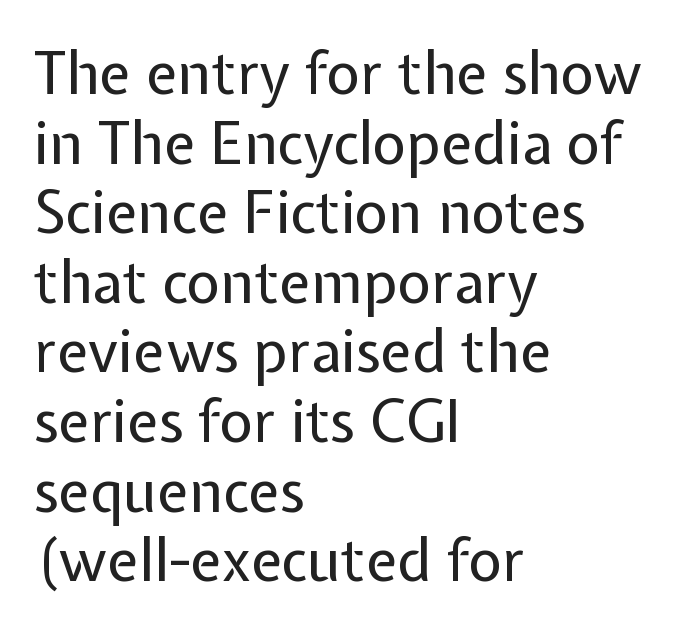
The image shows 58 px regular-weight sans-serif type, upright; set left-aligned, line spacing 1.2x, normal letter spacing, not underlined; low stroke contrast and a medium x-height.
